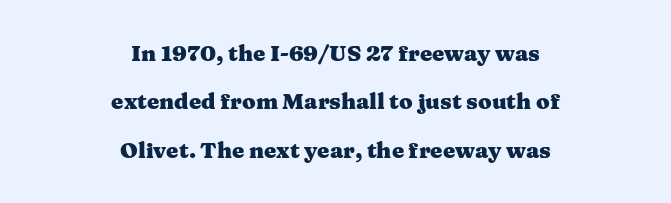
The image shows 22 px bold type, upright; set centered, loose line spacing (2.2x), normal letter spacing, not underlined.
